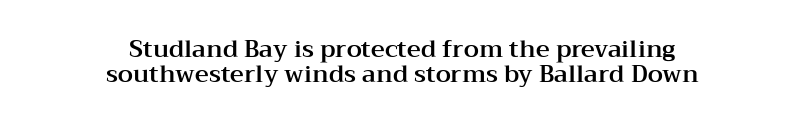
The paragraph shown floats in the horizontal middle. Quick note: not italic, upright. Any mark beneath the type? The region is blank. You could call the tracking neutral — neither tight nor loose. The designer dialed line spacing down below the default.
